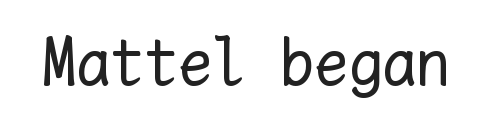
{"italic": "no", "bold": "no", "weight": "regular", "width": "normal", "stroke_contrast": "low", "x_height": "medium", "monospaced": "yes", "underline": "no", "letter_spacing": "normal", "letter_spacing_em": 0.0, "glyph_px": 68}
